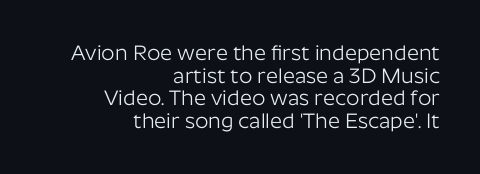
Q: Is the text bold? A: No.
Q: Is the text italic (slanted)? A: No, it is upright.
Q: Is the text underlined? A: No.
Q: How is the paragraph aligned? A: Right-aligned.
Q: Is the spacing between letters normal or unusually wide? A: Normal.
Q: Is the spacing between lines tight, normal or loose? A: Tight.
